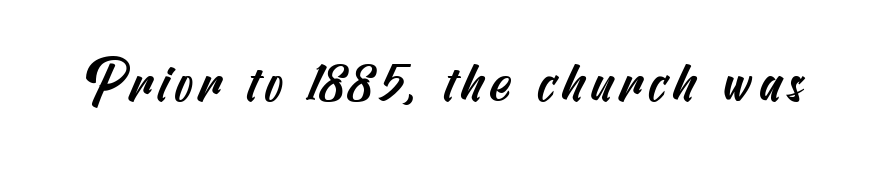
{"serif": "no", "width": "condensed", "stroke_contrast": "medium", "x_height": "small", "underline": "no", "glyph_px": 55}
